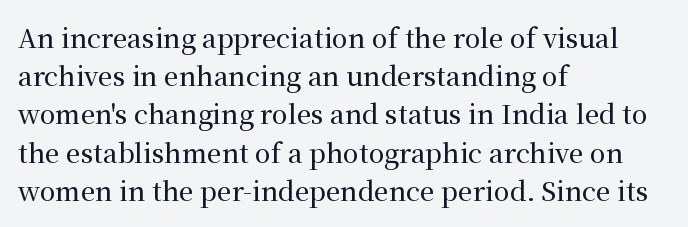
The image shows 26 px text type, upright; set left-aligned, normal line spacing (1.47x), normal letter spacing, not underlined.
